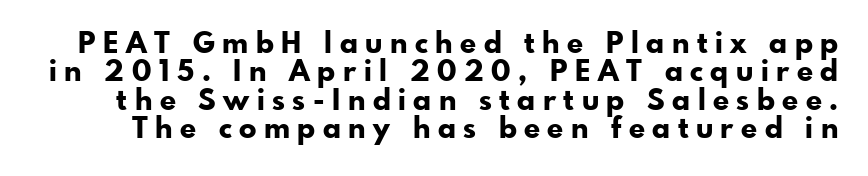
The image shows 29 px bold sans-serif type, upright; set tight line spacing (0.98x), unusually wide letter spacing (+0.26 em), not underlined; low stroke contrast and a small x-height.
